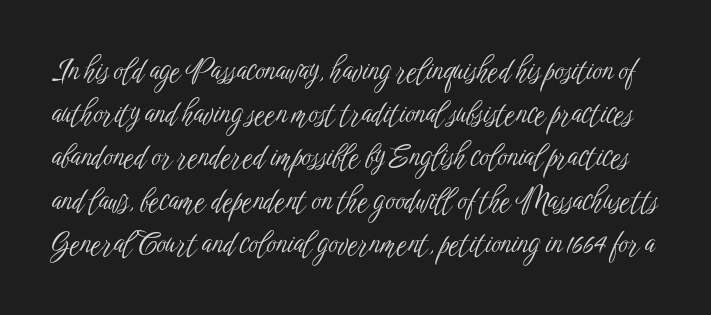
Q: Is the text bold? A: No.
Q: Is the text italic (slanted)? A: Yes.
Q: Is the typeface a serif or a sans-serif typeface? A: Sans-serif.
Q: Is the text underlined? A: No.
Q: Is the spacing between letters normal or unusually wide? A: Normal.
Q: Is the spacing between lines tight, normal or loose? A: Normal.
Q: Width (condensed, normal, or wide)? A: Condensed.
Q: Stroke contrast? A: Low.
Q: x-height? A: Medium.
Q: Monospaced? A: No.
